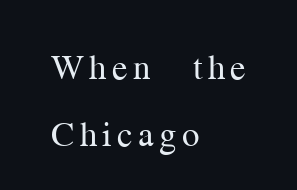
These lines are rendered in a variable-pitch font. Vertical spacing — loose. Examine the stroke ends and you'll spot serifs. The gap between lines stays unmarked. This reads as an unemphasized weight, regular at the heaviest.
